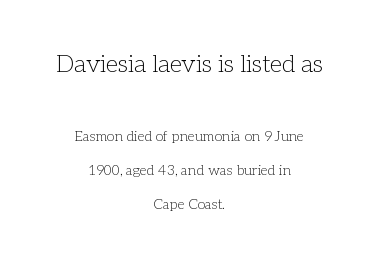
The image shows 24 px text type, upright; set centered, loose line spacing (2.44x), normal letter spacing, not underlined; the first (top) block is 1.71x larger.
